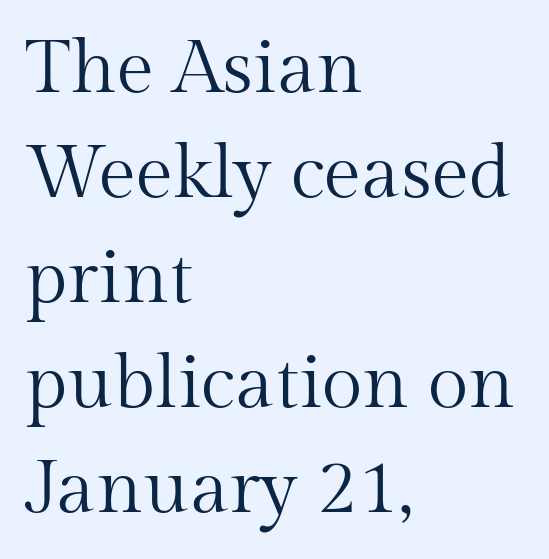
The image shows 75 px regular-weight serif type, upright; set left-aligned, normal line spacing (1.4x), normal letter spacing, not underlined; medium stroke contrast and a medium x-height.
